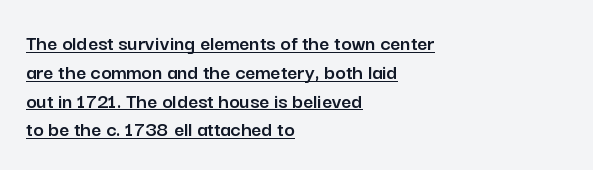
The image shows 22 px text type, upright; set left-aligned, normal line spacing (1.31x), normal letter spacing, underlined.
